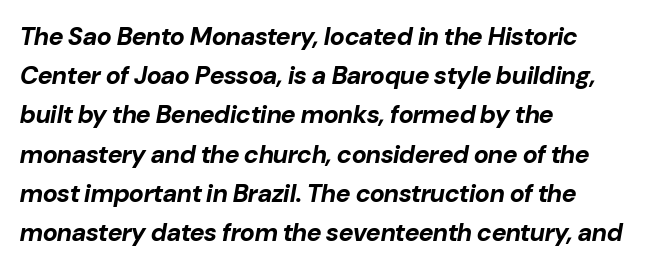
Q: Is the text bold? A: Yes.
Q: Is the text italic (slanted)? A: Yes, it leans right by about 10 degrees.
Q: Is the text underlined? A: No.
Q: How is the paragraph aligned? A: Left-aligned.
Q: Is the spacing between letters normal or unusually wide? A: Normal.
Q: Is the spacing between lines tight, normal or loose? A: Normal.
